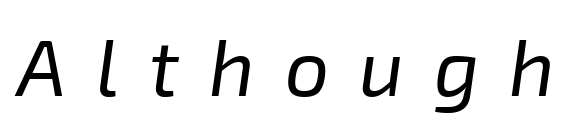
The passage shown is not bold in any degree. Spacing verdict: proportional, widths tailored to each character. Check under the words: just untouched page. Substantial extra tracking has been applied to these lines. Observe the lean: these are italic letterforms.
